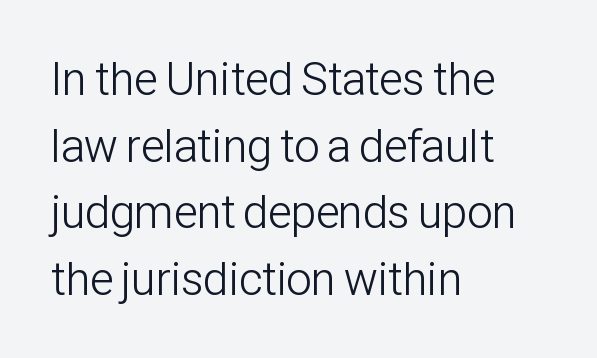
Q: Is the text bold? A: No.
Q: Is the text italic (slanted)? A: No, it is upright.
Q: Is the typeface a serif or a sans-serif typeface? A: Sans-serif.
Q: Is the text underlined? A: No.
Q: How is the paragraph aligned? A: Left-aligned.
Q: Is the spacing between letters normal or unusually wide? A: Normal.
Q: Is the spacing between lines tight, normal or loose? A: Normal.
Q: Width (condensed, normal, or wide)? A: Condensed.
Q: Stroke contrast? A: Low.
Q: x-height? A: Medium.
Q: Monospaced? A: No.
